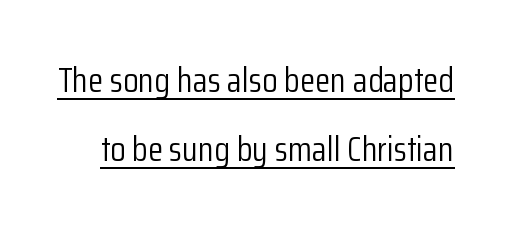
The image shows 35 px light, condensed sans-serif type, upright; set loose line spacing (1.96x), normal letter spacing, underlined; low stroke contrast and a medium x-height.
